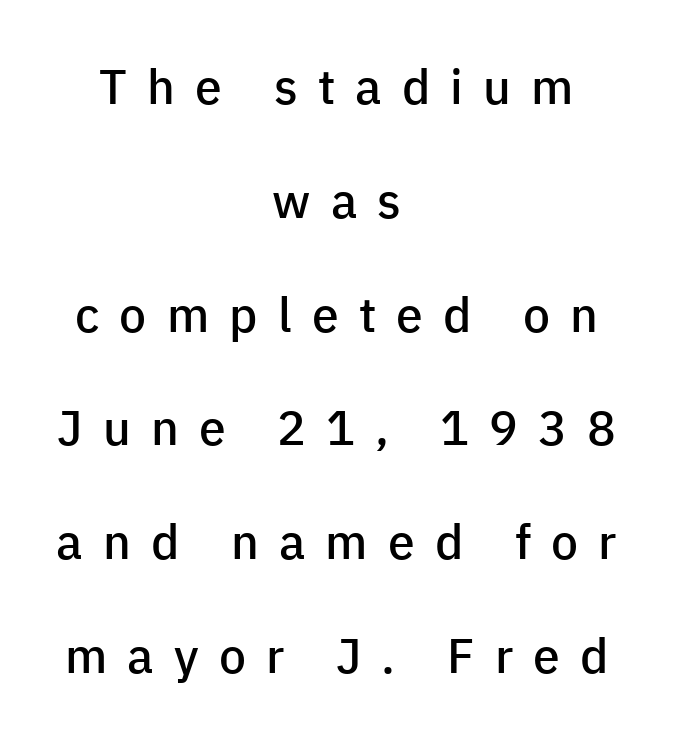
Note: no serifs on the glyphs. Rule under the text: the space is simply empty. The gaps between neighbouring characters are conspicuously large. It's the straight-up-and-down kind of type.
